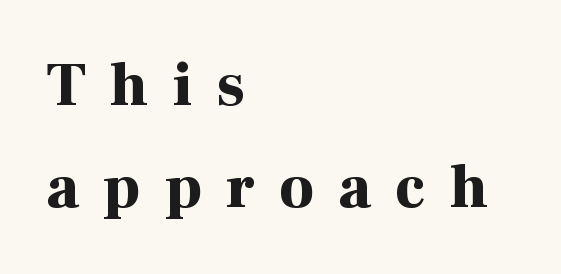
{"serif": "yes", "italic": "no", "bold": "yes", "weight": "bold", "width": "normal", "stroke_contrast": "high", "x_height": "medium", "monospaced": "no", "underline": "no", "align": "left", "line_spacing": "normal", "line_spacing_ratio": 1.67, "letter_spacing": "wide", "letter_spacing_em": 0.4, "glyph_px": 61}
